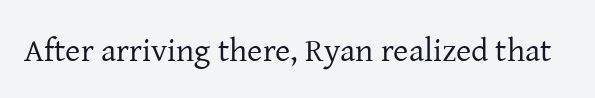
Q: Is the text bold? A: No.
Q: Is the text italic (slanted)? A: No, it is upright.
Q: Is the typeface a serif or a sans-serif typeface? A: Serif.
Q: Is the text underlined? A: No.
Q: Is the spacing between letters normal or unusually wide? A: Normal.
Q: Width (condensed, normal, or wide)? A: Normal.
Q: Stroke contrast? A: Low.
Q: x-height? A: Medium.
Q: Monospaced? A: No.
